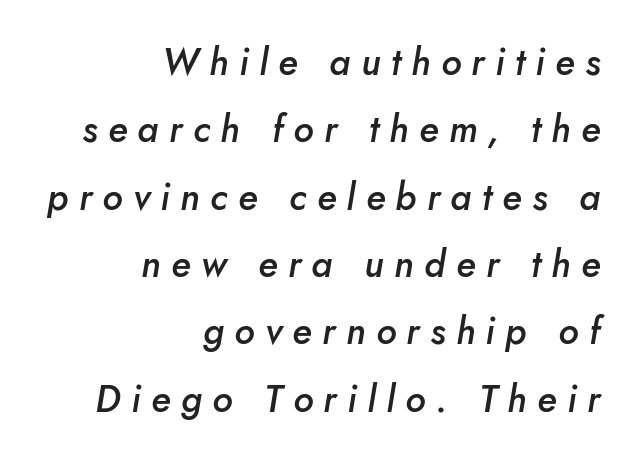
Honestly, there is no underline to notice here at all. The tracking jumps out immediately: characters are airy and widely separated. The letters advance in unequal steps, a hallmark of proportional type. Every letter is mildly thick-stroked: semibold rather than bold.
